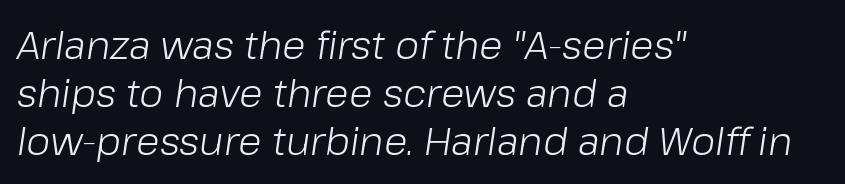
Look at the tracking — it's just the regular setting, nothing added. Check the space under the baseline: it is left empty. One-word summary of the alignment: left. Think of a printed novel: that variable character pitch is what you see here. Rendered with sloped, italic letterforms. Stems here are at most as thick as an everyday book face.
